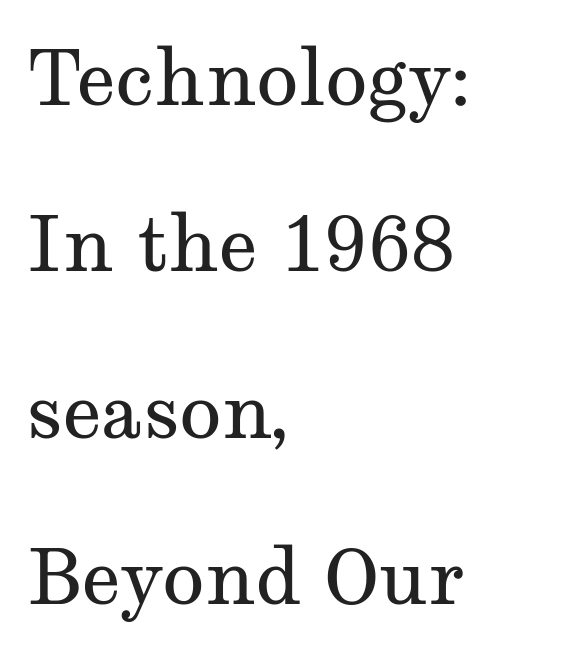
{"serif": "yes", "italic": "no", "bold": "no", "weight": "regular", "width": "wide", "stroke_contrast": "medium", "x_height": "medium", "monospaced": "no", "underline": "no", "align": "left", "line_spacing": "loose", "line_spacing_ratio": 2.16, "letter_spacing": "normal", "letter_spacing_em": 0.0, "glyph_px": 77}
